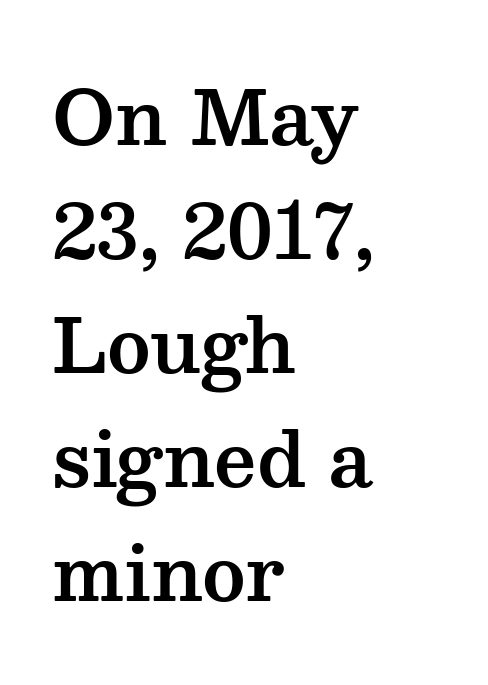
{"serif": "yes", "italic": "no", "width": "wide", "stroke_contrast": "medium", "x_height": "medium", "monospaced": "no", "underline": "no", "align": "left", "line_spacing": "normal", "line_spacing_ratio": 1.54, "letter_spacing": "normal", "letter_spacing_em": 0.0, "glyph_px": 74}
